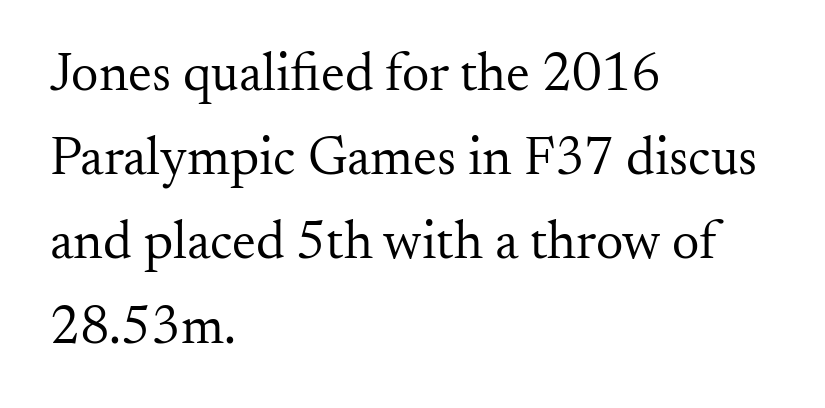
The image shows 54 px regular-weight serif type, upright; set left-aligned, normal line spacing (1.56x), normal letter spacing, not underlined; medium stroke contrast and a small x-height.
